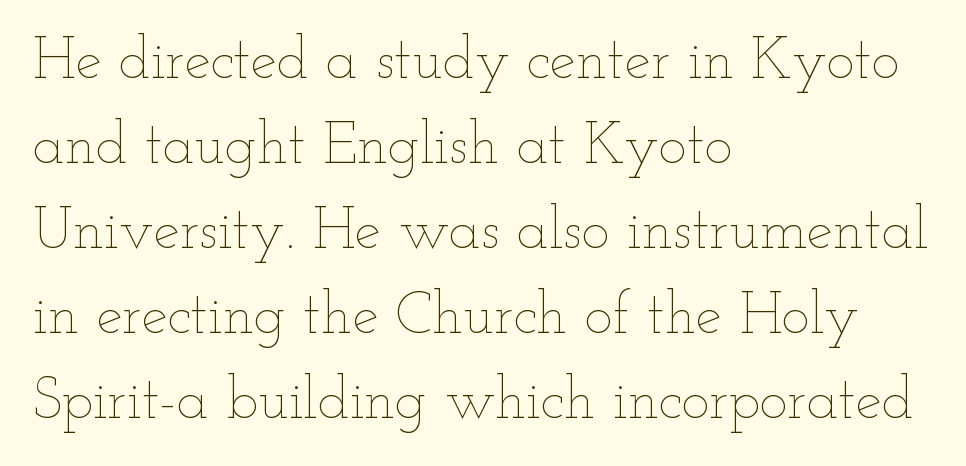
How would I describe the line gaps? Plain and ordinary. Do the characters align in a grid? No, the font is proportional. The specimen reads as upright at a glance. Each row of text sits above clean, open space. These lines stack with their left ends in a neat column.
